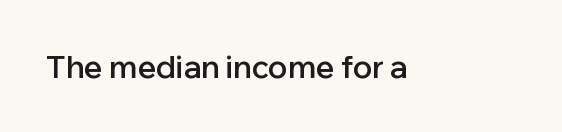
The space directly below the letters is spotless. The letters advance in unequal steps, a hallmark of proportional type. Look at the stroke-to-counter ratio: somewhat heavy, a semibold. Glyph-to-glyph distance matches everyday printed text.
